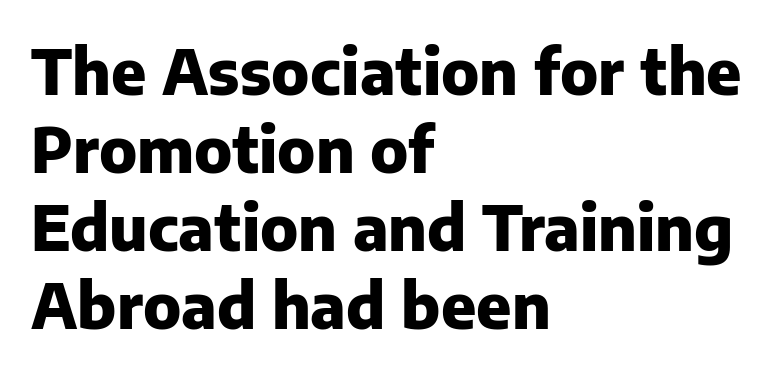
The rendering keeps characters at their native spacing. The rendering uses natural spacing where letterforms have individual widths. These lines sit exactly where default settings would place them. Do the letters lean? They stand straight. Check the space under the baseline: it is left empty. Notice how the passage keeps a crisp vertical edge on the left only.
